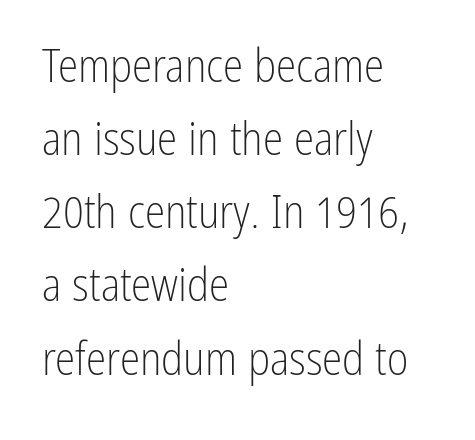
Q: Is the text bold? A: No.
Q: Is the text italic (slanted)? A: No, it is upright.
Q: Is the typeface a serif or a sans-serif typeface? A: Sans-serif.
Q: Is the text underlined? A: No.
Q: How is the paragraph aligned? A: Left-aligned.
Q: Is the spacing between letters normal or unusually wide? A: Normal.
Q: Is the spacing between lines tight, normal or loose? A: Normal.
Q: Width (condensed, normal, or wide)? A: Condensed.
Q: Stroke contrast? A: Low.
Q: x-height? A: Medium.
Q: Monospaced? A: No.
